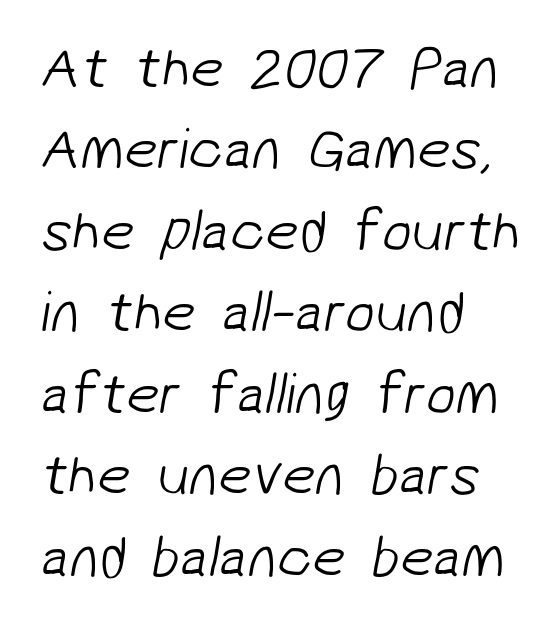
Q: Is the text bold? A: No.
Q: Is the typeface a serif or a sans-serif typeface? A: Sans-serif.
Q: Is the text underlined? A: No.
Q: How is the paragraph aligned? A: Left-aligned.
Q: Is the spacing between letters normal or unusually wide? A: Normal.
Q: Is the spacing between lines tight, normal or loose? A: Normal.
Q: Width (condensed, normal, or wide)? A: Normal.
Q: Stroke contrast? A: Low.
Q: x-height? A: Medium.
Q: Monospaced? A: No.
